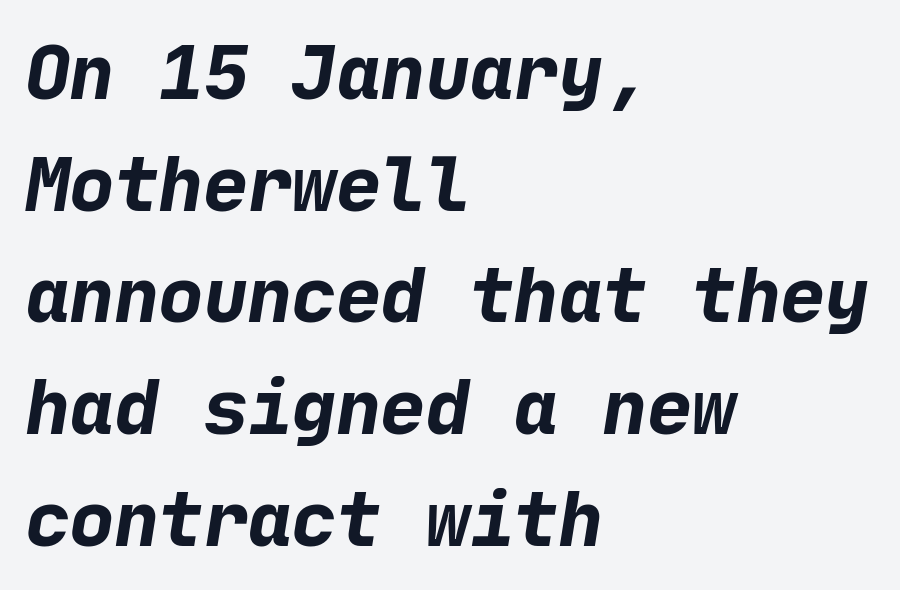
The image shows 74 px bold sans-serif type; set left-aligned, normal line spacing (1.51x), normal letter spacing, not underlined; low stroke contrast and a medium x-height.
